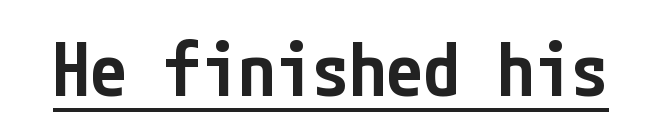
I'd describe the lettering as semibold — firm but not a full bold. The gaps between neighbouring characters are ordinary and unremarkable. Italic? Not at all — the glyphs are vertical. Looks like someone drew a line under every word here. Check where the strokes stop: nothing finishes them off — pure sans.
